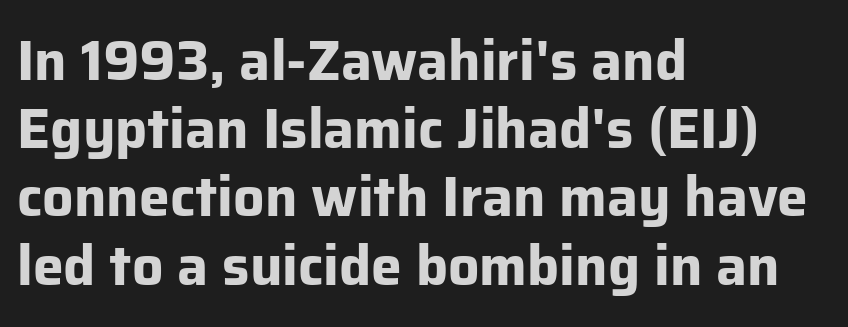
Descender tails drop into unmarked territory. Varying glyph widths throughout — classic text-font behaviour. The line texture is even and compact thanks to regular tracking. Pretty heavy lettering here — definitely bold. The lines in this sample share a left origin and differ only in where they stop.
